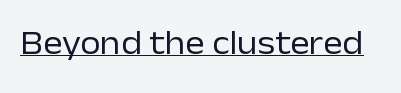
The image shows 33 px regular-weight sans-serif type, upright; set normal letter spacing, underlined; low stroke contrast and a medium x-height.
